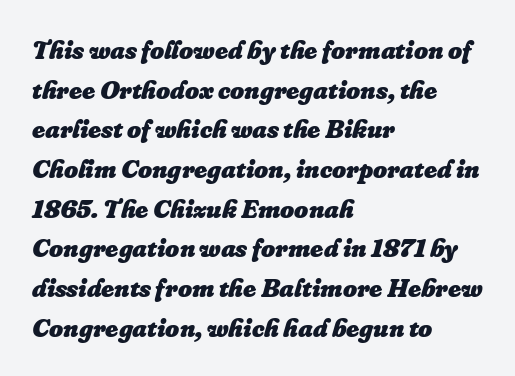
{"italic": "yes", "lean": "right", "slant_degrees": 16, "bold": "yes", "underline": "no", "align": "left", "line_spacing": "normal", "line_spacing_ratio": 1.47, "letter_spacing": "normal", "letter_spacing_em": 0.0, "glyph_px": 27}
